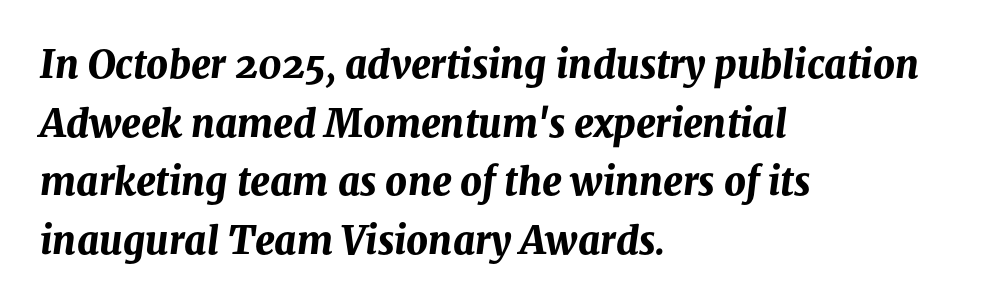
The image shows 38 px bold type, italic (leaning right); set left-aligned, normal line spacing (1.54x), normal letter spacing, not underlined; medium stroke contrast and a medium x-height.
